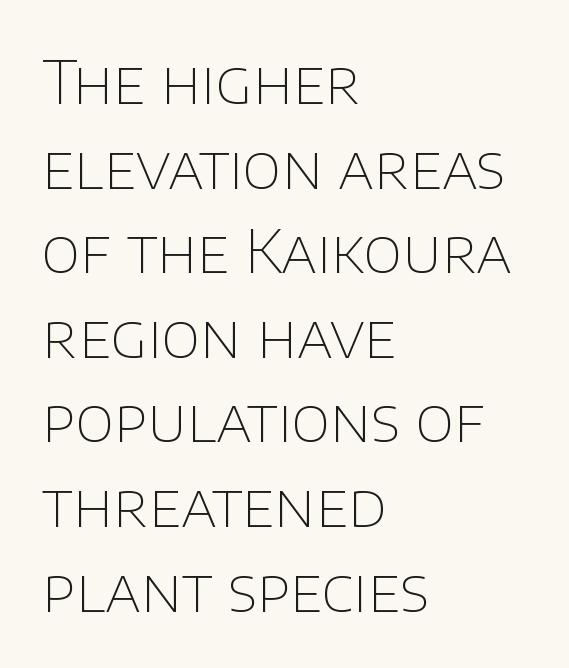
Line spacing here is normal. The gaps between neighbouring characters are ordinary and unremarkable. Vertical stems look standard width or narrower in stroke. Here the designer chose a conventional face with non-uniform glyph widths.
